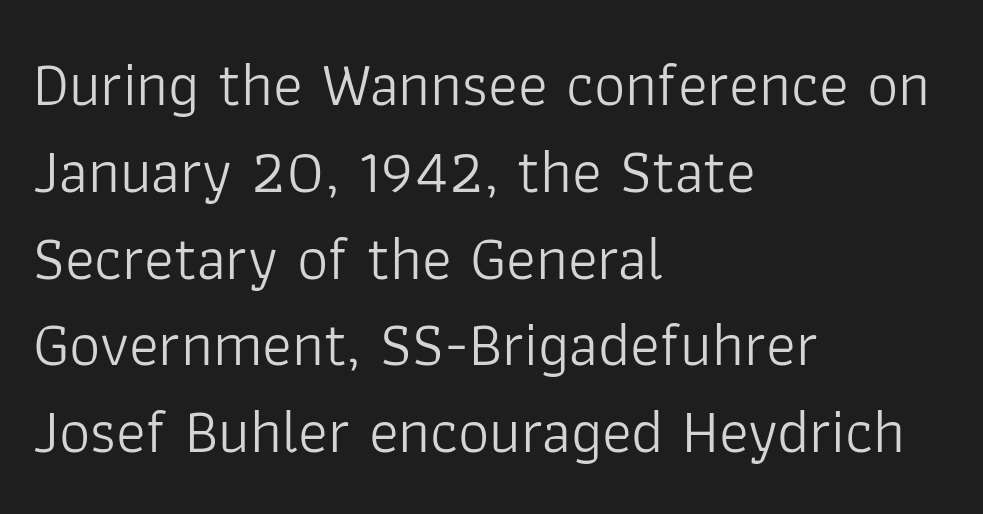
{"serif": "no", "italic": "no", "bold": "no", "weight": "light", "width": "normal", "stroke_contrast": "low", "x_height": "medium", "monospaced": "no", "underline": "no", "align": "left", "line_spacing": "normal", "line_spacing_ratio": 1.4, "letter_spacing": "normal", "letter_spacing_em": 0.0, "glyph_px": 62}
